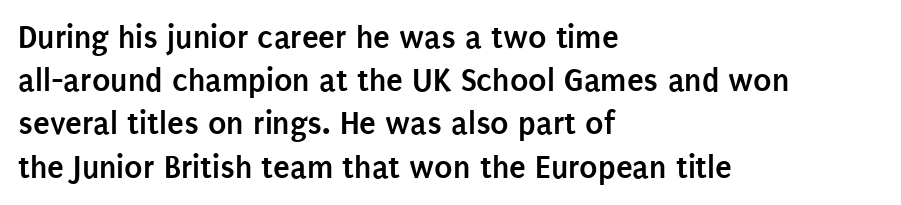
Strong, thick strokes mark this as bold type. Short note: letters normally spaced. One-word summary of the alignment: left. Observe the absence of serifs on each vertical stroke in this sample. Italic? Not at all — the glyphs are vertical.
